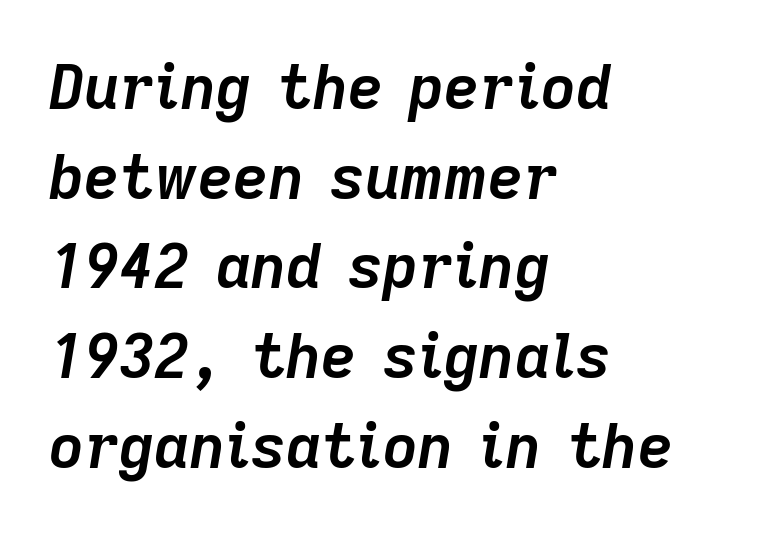
The image shows 61 px semibold type, italic (leaning right); set left-aligned, normal line spacing (1.47x), normal letter spacing, not underlined; low stroke contrast and a medium x-height.
